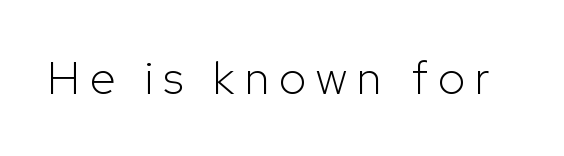
Q: Is the text bold? A: No.
Q: Is the text italic (slanted)? A: No, it is upright.
Q: Is the typeface a serif or a sans-serif typeface? A: Sans-serif.
Q: Is the text underlined? A: No.
Q: Is the spacing between letters normal or unusually wide? A: Unusually wide.
Q: Width (condensed, normal, or wide)? A: Normal.
Q: Stroke contrast? A: Low.
Q: x-height? A: Medium.
Q: Monospaced? A: No.
